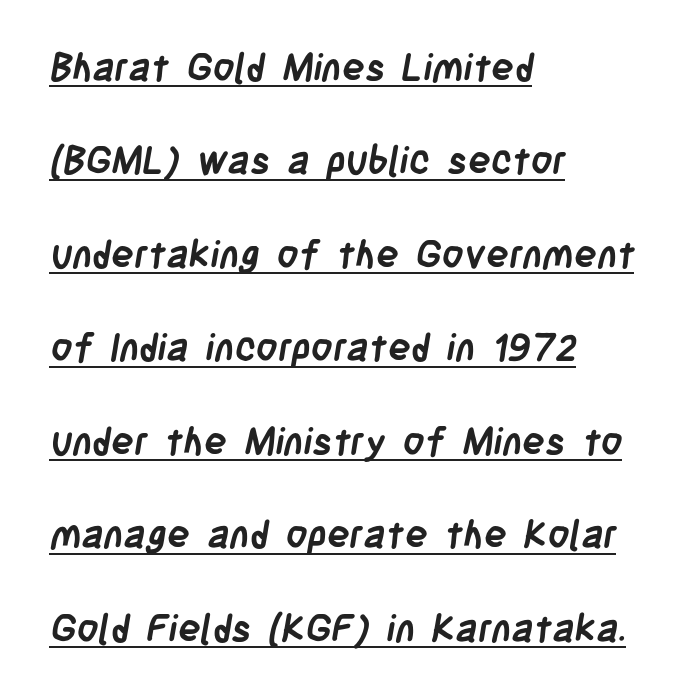
The image shows 38 px semibold, condensed sans-serif type; set left-aligned, loose line spacing (2.46x), normal letter spacing, underlined; low stroke contrast and a large x-height.
